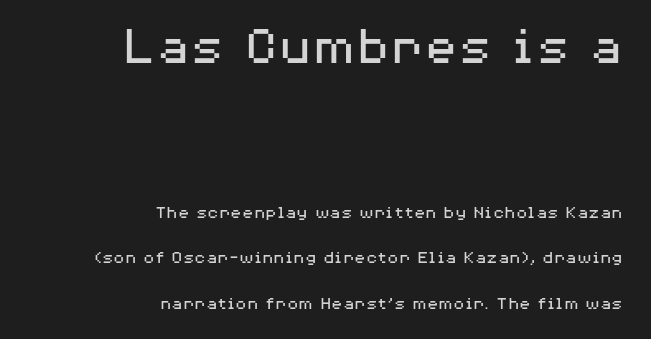
Q: Is the text bold? A: No.
Q: Is the text italic (slanted)? A: No, it is upright.
Q: Is the typeface a serif or a sans-serif typeface? A: Sans-serif.
Q: Is the text underlined? A: No.
Q: How is the paragraph aligned? A: Right-aligned.
Q: Is the spacing between letters normal or unusually wide? A: Normal.
Q: Is the spacing between lines tight, normal or loose? A: Loose.
Q: Which block of text is set in a larger size, the first (top) or the second (bottom)? A: The first (top) one.
Q: Width (condensed, normal, or wide)? A: Wide.
Q: Stroke contrast? A: Medium.
Q: x-height? A: Medium.
Q: Monospaced? A: No.
